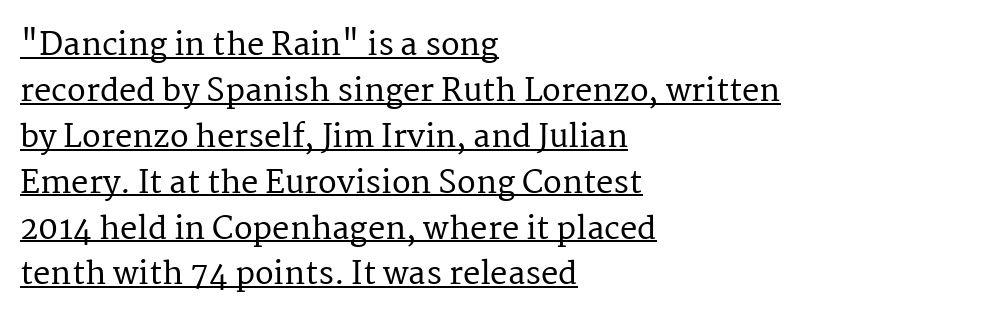
{"serif": "yes", "italic": "no", "width": "normal", "stroke_contrast": "medium", "x_height": "medium", "monospaced": "no", "underline": "yes", "align": "left", "line_spacing": "normal", "line_spacing_ratio": 1.48, "letter_spacing": "normal", "letter_spacing_em": 0.0, "glyph_px": 31}
